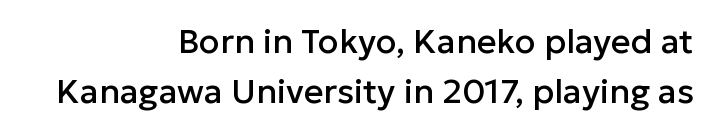
{"serif": "no", "italic": "no", "width": "normal", "stroke_contrast": "low", "x_height": "medium", "monospaced": "no", "underline": "no", "align": "right", "line_spacing": "normal", "line_spacing_ratio": 1.46, "letter_spacing": "normal", "letter_spacing_em": 0.0, "glyph_px": 34}
